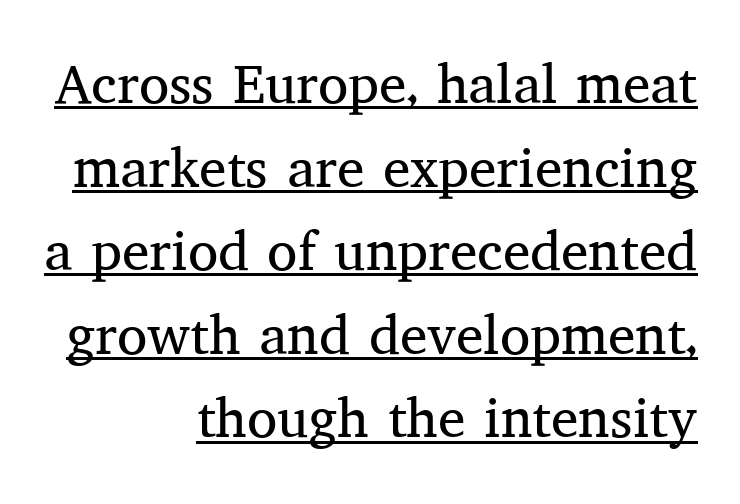
Q: Is the text bold? A: No.
Q: Is the text italic (slanted)? A: No, it is upright.
Q: Is the typeface a serif or a sans-serif typeface? A: Serif.
Q: Is the text underlined? A: Yes.
Q: How is the paragraph aligned? A: Right-aligned.
Q: Is the spacing between letters normal or unusually wide? A: Normal.
Q: Is the spacing between lines tight, normal or loose? A: Normal.
Q: Width (condensed, normal, or wide)? A: Normal.
Q: Stroke contrast? A: Medium.
Q: x-height? A: Medium.
Q: Monospaced? A: No.
